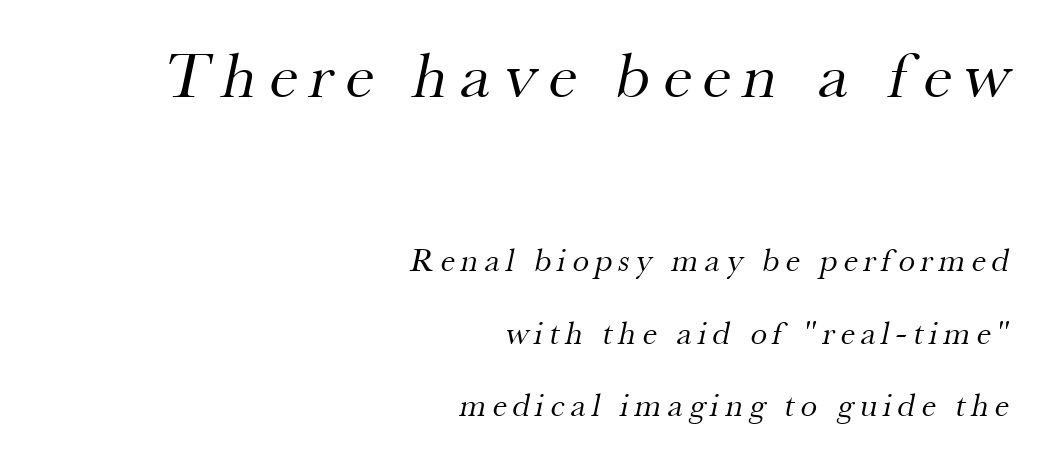
{"serif": "yes", "bold": "no", "weight": "regular", "width": "normal", "stroke_contrast": "medium", "x_height": "small", "monospaced": "no", "underline": "no", "align": "right", "line_spacing": "loose", "line_spacing_ratio": 2.2, "larger_block": "first", "size_ratio": 2.0, "glyph_px": 66}
